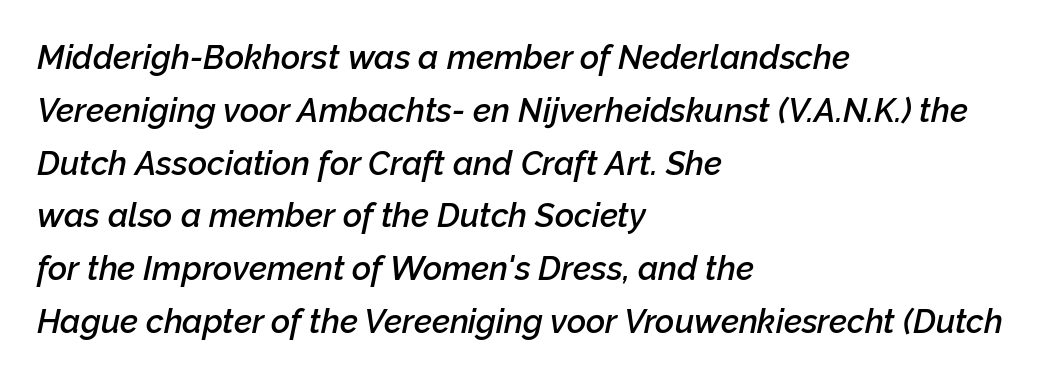
{"italic": "yes", "lean": "right", "slant_degrees": 12, "bold": "semi", "weight": "semibold", "width": "normal", "stroke_contrast": "low", "x_height": "medium", "monospaced": "no", "underline": "no", "align": "left", "line_spacing": "normal", "line_spacing_ratio": 1.6, "letter_spacing": "normal", "letter_spacing_em": 0.0, "glyph_px": 33}
